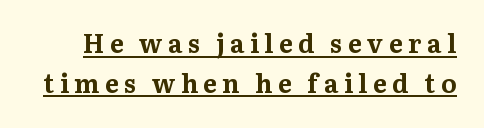
In terms of leading, this rendering sits right in the middle. Does a line run under the words? Yes, clearly. The tracking jumps out immediately: characters are airy and widely separated. The typography opts for an upright posture over an oblique one. Its strokes are broad and dark, the hallmark of bold type.
